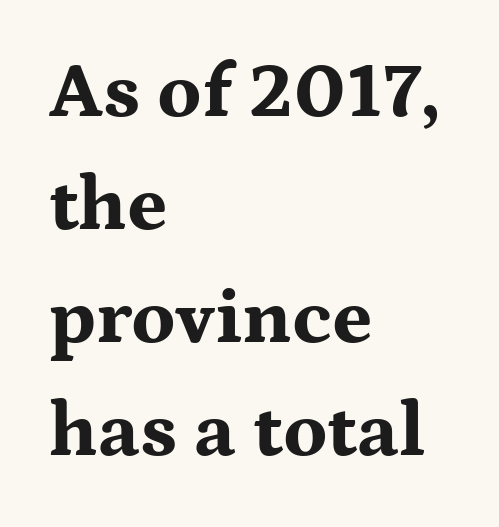
{"serif": "yes", "italic": "no", "bold": "yes", "weight": "bold", "width": "wide", "stroke_contrast": "medium", "x_height": "medium", "monospaced": "no", "underline": "no", "align": "left", "line_spacing": "normal", "line_spacing_ratio": 1.45, "letter_spacing": "normal", "letter_spacing_em": 0.0, "glyph_px": 78}
